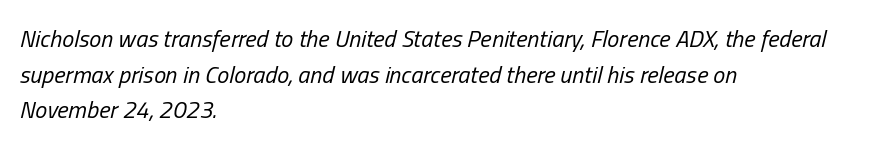
The image shows 24 px text type, italic (leaning right); set left-aligned, normal line spacing (1.48x), normal letter spacing, not underlined.
